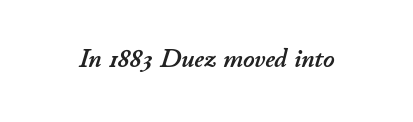
The image shows 27 px text type, italic (leaning right); set normal letter spacing, not underlined.
